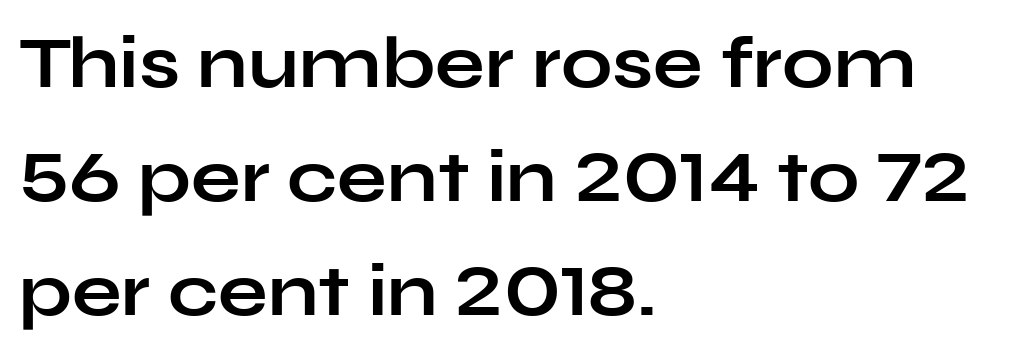
The letters stand upright; this is a roman face. A bare baseline throughout the passage. Line starts are locked; line ends wander. Spacing between characters is what you'd get straight out of the box.
